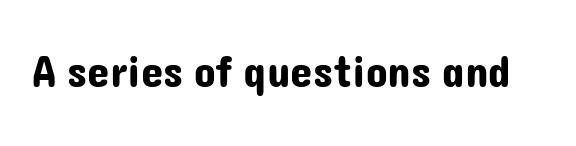
The image shows 45 px sans-serif type, upright; set normal letter spacing, not underlined; low stroke contrast and a medium x-height.
